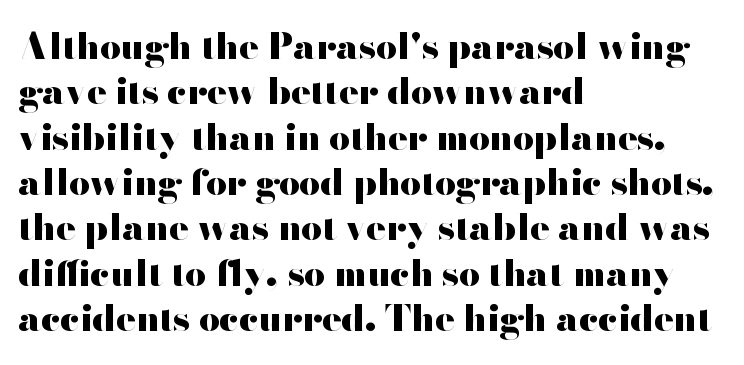
The image shows 36 px heavy, wide sans-serif type, upright; set left-aligned, normal line spacing (1.26x), normal letter spacing, not underlined; high stroke contrast and a small x-height.
